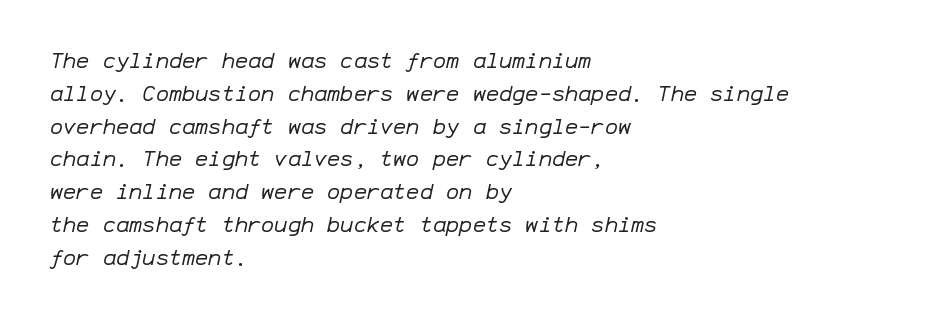
Q: Is the text bold? A: No.
Q: Is the text italic (slanted)? A: Yes, it leans right by about 12 degrees.
Q: Is the text underlined? A: No.
Q: How is the paragraph aligned? A: Left-aligned.
Q: Is the spacing between letters normal or unusually wide? A: Normal.
Q: Is the spacing between lines tight, normal or loose? A: Normal.
